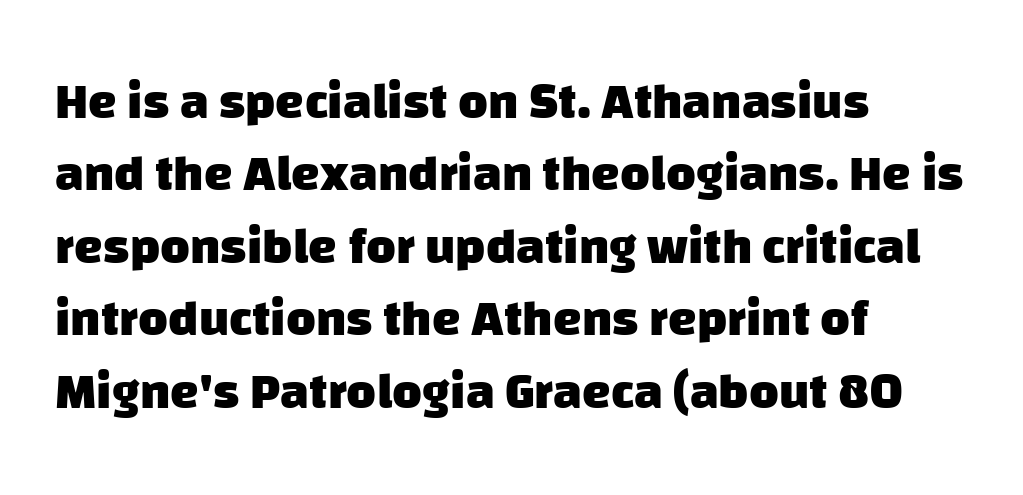
The image shows 51 px heavy sans-serif type; set left-aligned, normal line spacing (1.42x), normal letter spacing, not underlined; low stroke contrast and a large x-height.
